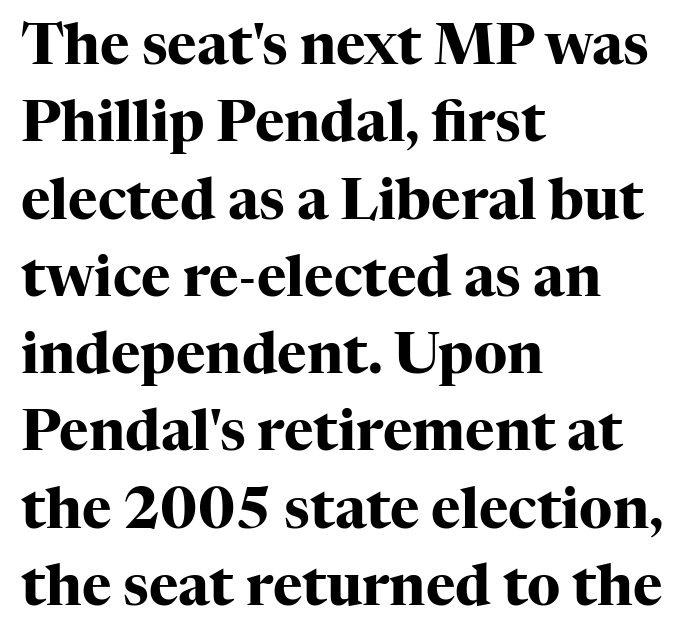
What stands out about the letter spacing? Nothing — it is the standard amount. Every character sits straight up, as roman type does. The gap between lines stays unmarked. The typesetting leans heavy: a genuine bold. Looks like regular typesetting: each glyph gets only the width it needs.
